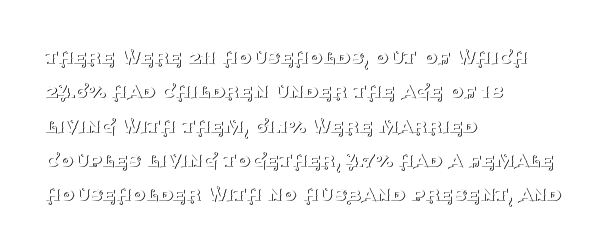
The image shows 23 px text type, upright; set left-aligned, normal line spacing (1.49x), normal letter spacing, not underlined.
